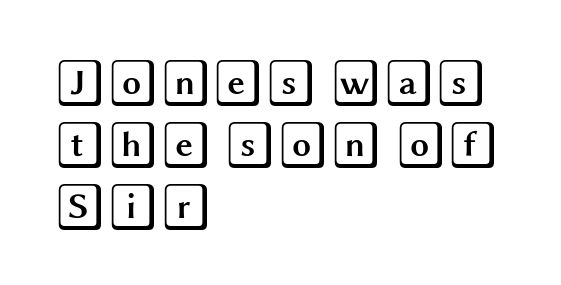
{"italic": "no", "width": "wide", "x_height": "large", "underline": "no", "align": "left", "line_spacing": "normal", "line_spacing_ratio": 1.29, "letter_spacing": "normal", "letter_spacing_em": 0.0, "glyph_px": 48}
